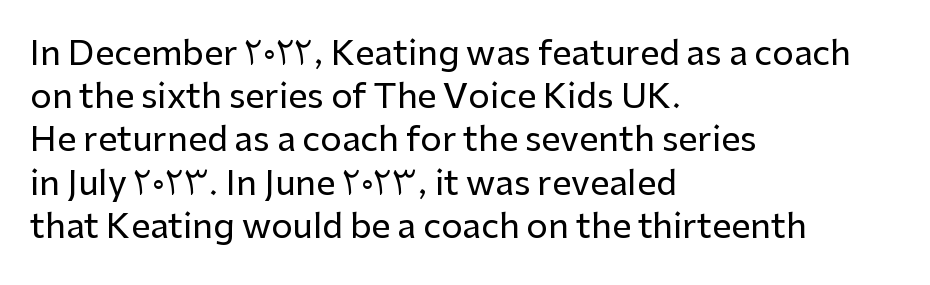
Q: Is the text italic (slanted)? A: No, it is upright.
Q: Is the typeface a serif or a sans-serif typeface? A: Sans-serif.
Q: Is the text underlined? A: No.
Q: How is the paragraph aligned? A: Left-aligned.
Q: Is the spacing between letters normal or unusually wide? A: Normal.
Q: Is the spacing between lines tight, normal or loose? A: Normal.
Q: Width (condensed, normal, or wide)? A: Normal.
Q: Stroke contrast? A: Low.
Q: x-height? A: Medium.
Q: Monospaced? A: No.
